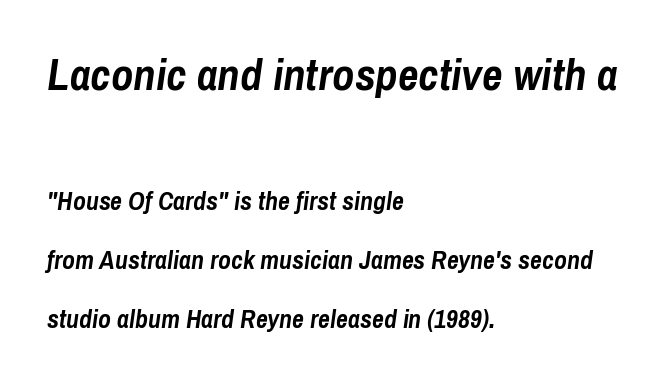
These lines were composed using italics. Observe the ordinary spacing: letters are neighbours, not strangers. Visually the block forms a straight wall on the left and a jagged coastline on the right. These two chunks differ in scale, with the top chunk taking the larger measure. The glyphs have the mass of a bold cut. The glyphs are unaccompanied by any horizontal stroke below them.
